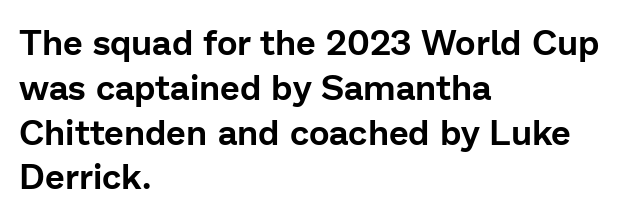
{"serif": "no", "italic": "no", "width": "normal", "stroke_contrast": "low", "x_height": "medium", "monospaced": "no", "underline": "no", "align": "left", "line_spacing": "normal", "line_spacing_ratio": 1.28, "letter_spacing": "normal", "letter_spacing_em": 0.0, "glyph_px": 35}
